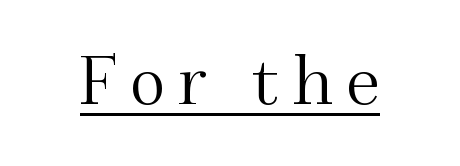
A typesetter would call this proportional, since set widths differ per character. Does the lettering tilt? It doesn't — this is upright. Are there feet on the stems? There are — it's a serif. Substantial extra tracking has been applied to these lines. A rule runs beneath these lines of type.
